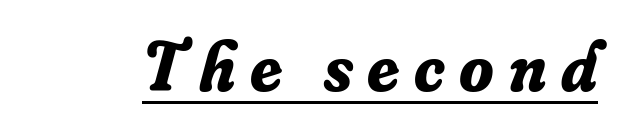
Quick note: italic. What weight is shown? A full bold with thick strokes. How are the letters spaced? Widely, with obvious added tracking. Compared with undecorated copy, this sample adds a rule below the words. Is this a fixed-width face? No — the glyphs have proportional, varying widths. Small tapered or slab feet sit at the stroke ends, so this counts as serif.
